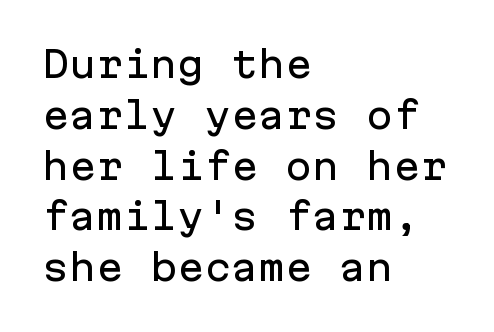
The image shows 36 px sans-serif type, upright, monospaced; set left-aligned, normal line spacing (1.41x), normal letter spacing, not underlined; low stroke contrast and a medium x-height.
